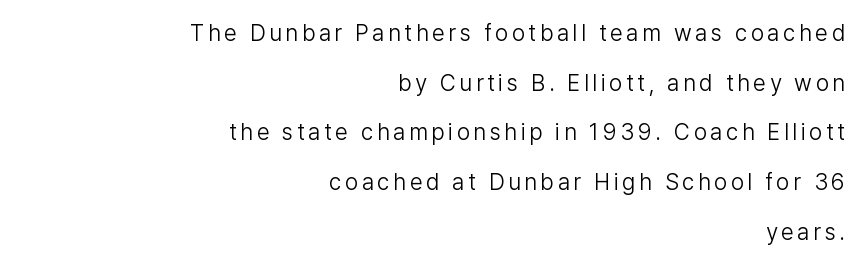
Q: Is the text bold? A: No.
Q: Is the text italic (slanted)? A: No, it is upright.
Q: Is the text underlined? A: No.
Q: How is the paragraph aligned? A: Right-aligned.
Q: Is the spacing between lines tight, normal or loose? A: Loose.
